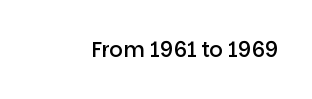
The image shows 21 px text type, upright; set normal letter spacing, not underlined.
